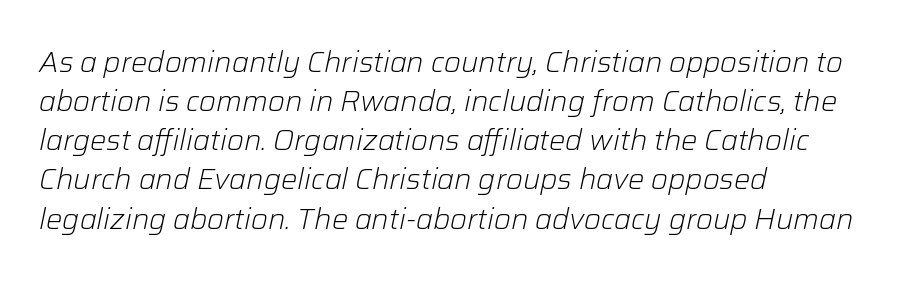
{"italic": "yes", "lean": "right", "slant_degrees": 12, "bold": "no", "weight": "light", "width": "normal", "stroke_contrast": "low", "x_height": "medium", "monospaced": "no", "underline": "no", "align": "left", "line_spacing": "normal", "line_spacing_ratio": 1.35, "letter_spacing": "normal", "letter_spacing_em": 0.0, "glyph_px": 29}
